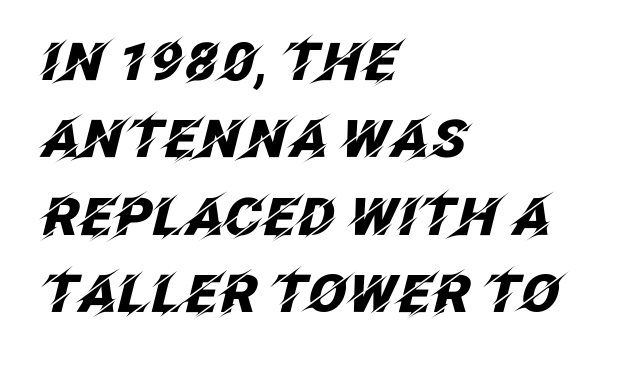
{"italic": "yes", "lean": "right", "slant_degrees": 12, "bold": "yes", "weight": "heavy", "width": "normal", "stroke_contrast": "low", "x_height": "large", "monospaced": "no", "underline": "no", "align": "left", "line_spacing": "normal", "line_spacing_ratio": 1.49, "letter_spacing": "normal", "letter_spacing_em": 0.0, "glyph_px": 52}
